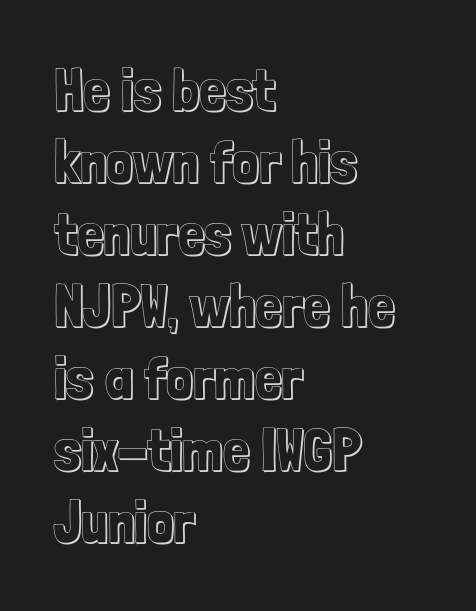
Notice how the passage keeps a crisp vertical edge on the left only. The axis of the letterforms is exactly vertical. Glance below the letters and you will spot only blank space. This sample uses plain, unmodified letter spacing. Do the characters align in a grid? No, the font is proportional.
